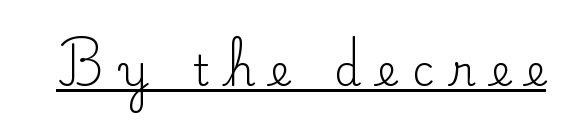
The image shows 43 px regular-weight type, upright; set unusually wide letter spacing (+0.37 em), underlined; low stroke contrast and a small x-height.
